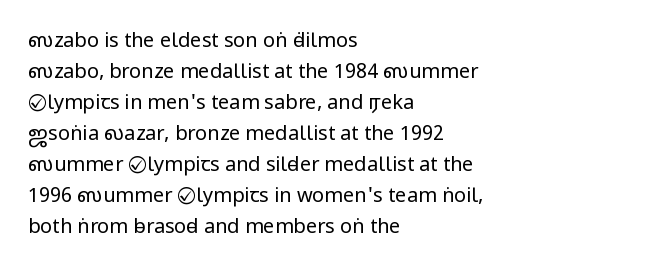
The face looks like a standard text weight, possibly lighter. The type is set solid horizontally, with unmodified tracking. The lettering stays uniformly vertical, giving the passage a roman look. Leading: standard. Casual observation: everything's shoved over to the left.
